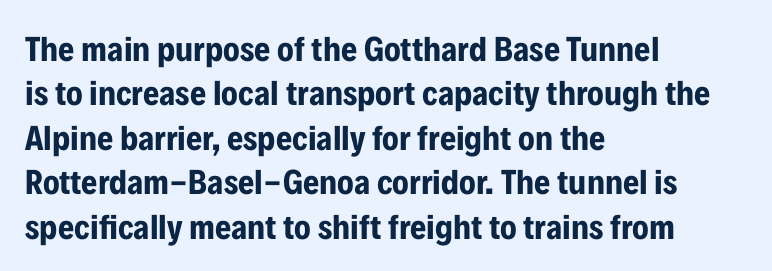
Q: Is the text bold? A: Yes.
Q: Is the text italic (slanted)? A: No, it is upright.
Q: Is the typeface a serif or a sans-serif typeface? A: Sans-serif.
Q: Is the text underlined? A: No.
Q: How is the paragraph aligned? A: Left-aligned.
Q: Is the spacing between letters normal or unusually wide? A: Normal.
Q: Is the spacing between lines tight, normal or loose? A: Normal.
Q: Width (condensed, normal, or wide)? A: Condensed.
Q: Stroke contrast? A: Low.
Q: x-height? A: Medium.
Q: Monospaced? A: No.
